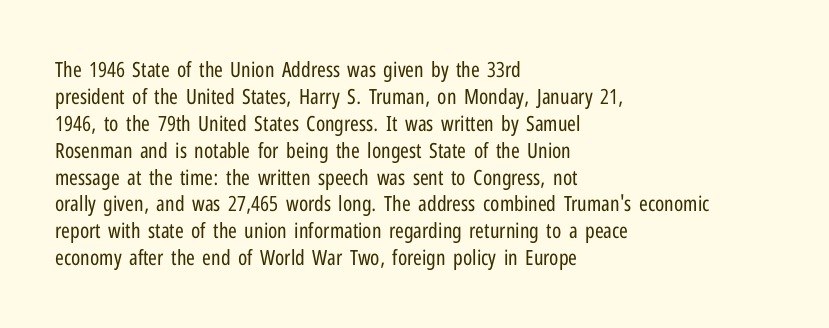
Q: Is the text bold? A: No.
Q: Is the text italic (slanted)? A: No, it is upright.
Q: Is the text underlined? A: No.
Q: How is the paragraph aligned? A: Left-aligned.
Q: Is the spacing between letters normal or unusually wide? A: Normal.
Q: Is the spacing between lines tight, normal or loose? A: Normal.
